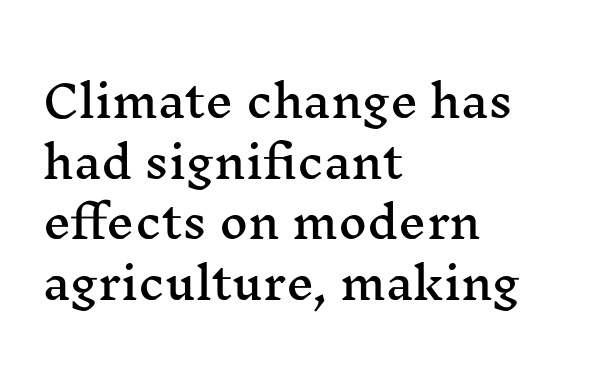
Layout note: lines flush left. The type is set solid horizontally, with unmodified tracking. The axis of the letterforms is exactly vertical. The rendering uses natural spacing where letterforms have individual widths.
